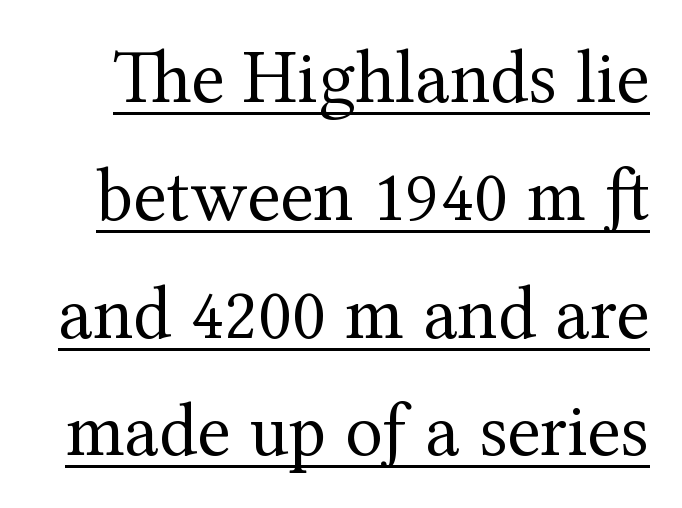
Check where the strokes stop: tiny serifs finish them off. Glyph-to-glyph distance matches everyday printed text. The rendered words wear a rule along their underside. Looks like regular typesetting: each glyph gets only the width it needs. The lettering stays uniformly vertical, giving the passage a roman look.
